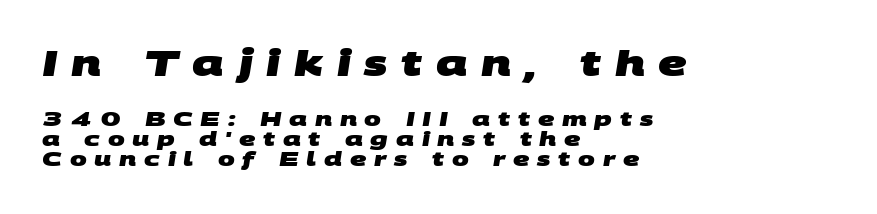
Q: Is the text bold? A: Yes.
Q: Is the typeface a serif or a sans-serif typeface? A: Sans-serif.
Q: Is the text underlined? A: No.
Q: How is the paragraph aligned? A: Left-aligned.
Q: Is the spacing between letters normal or unusually wide? A: Unusually wide.
Q: Is the spacing between lines tight, normal or loose? A: Tight.
Q: Which block of text is set in a larger size, the first (top) or the second (bottom)? A: The first (top) one.
Q: Width (condensed, normal, or wide)? A: Wide.
Q: Stroke contrast? A: Medium.
Q: x-height? A: Large.
Q: Monospaced? A: No.
